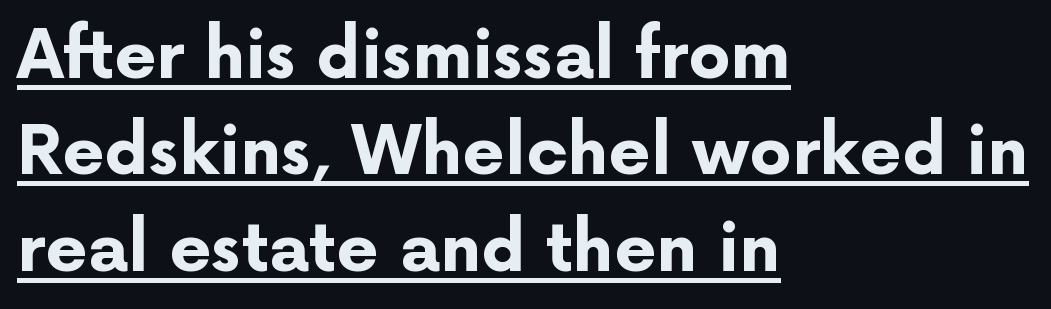
The horizontal fit of the characters is conventional and even. Typographic density is high because the face is bold. Is this a sans? Yes — the strokes have no serifs. Where is the straight margin? On the left. A normal amount of white space separates one row of letters from the next.
